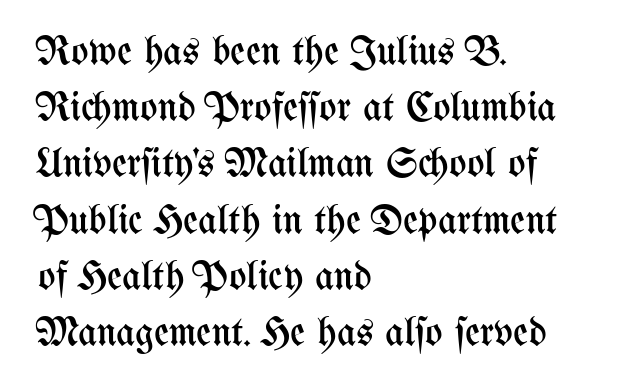
{"italic": "no", "bold": "no", "weight": "regular", "width": "condensed", "stroke_contrast": "medium", "x_height": "medium", "monospaced": "no", "underline": "no", "align": "left", "line_spacing": "normal", "line_spacing_ratio": 1.37, "letter_spacing": "normal", "letter_spacing_em": 0.0, "glyph_px": 41}
